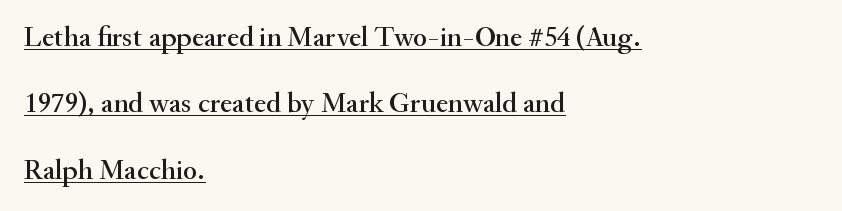
Q: Is the text italic (slanted)? A: No, it is upright.
Q: Is the typeface a serif or a sans-serif typeface? A: Serif.
Q: Is the text underlined? A: Yes.
Q: How is the paragraph aligned? A: Left-aligned.
Q: Is the spacing between letters normal or unusually wide? A: Normal.
Q: Is the spacing between lines tight, normal or loose? A: Loose.
Q: Width (condensed, normal, or wide)? A: Normal.
Q: Stroke contrast? A: Medium.
Q: x-height? A: Small.
Q: Monospaced? A: No.
